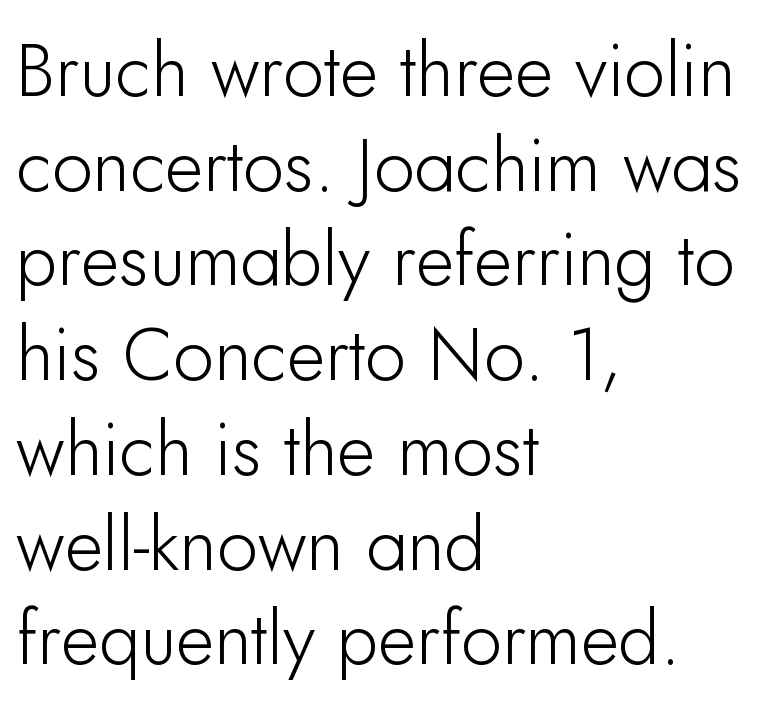
The image shows 74 px sans-serif type, upright; set left-aligned, normal line spacing (1.28x), normal letter spacing, not underlined; low stroke contrast and a small x-height.
